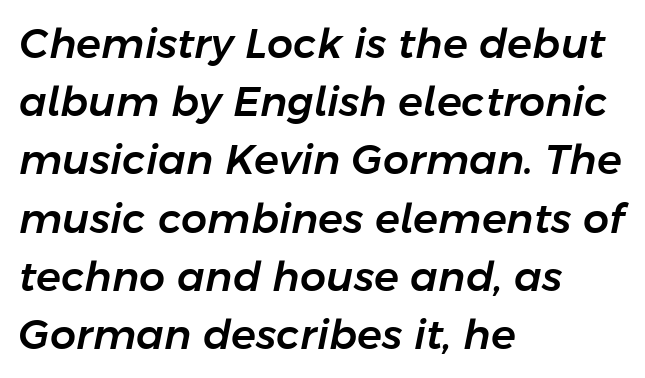
The rendering uses a moderate line-height, typical for paragraphs. The tracking reads as untouched default to a designer's eye. A student would call this left alignment; a typographer would say flush left, rag right. A typesetter would call this proportional, since set widths differ per character. The lettering tilts uniformly, giving the passage an italic look.
